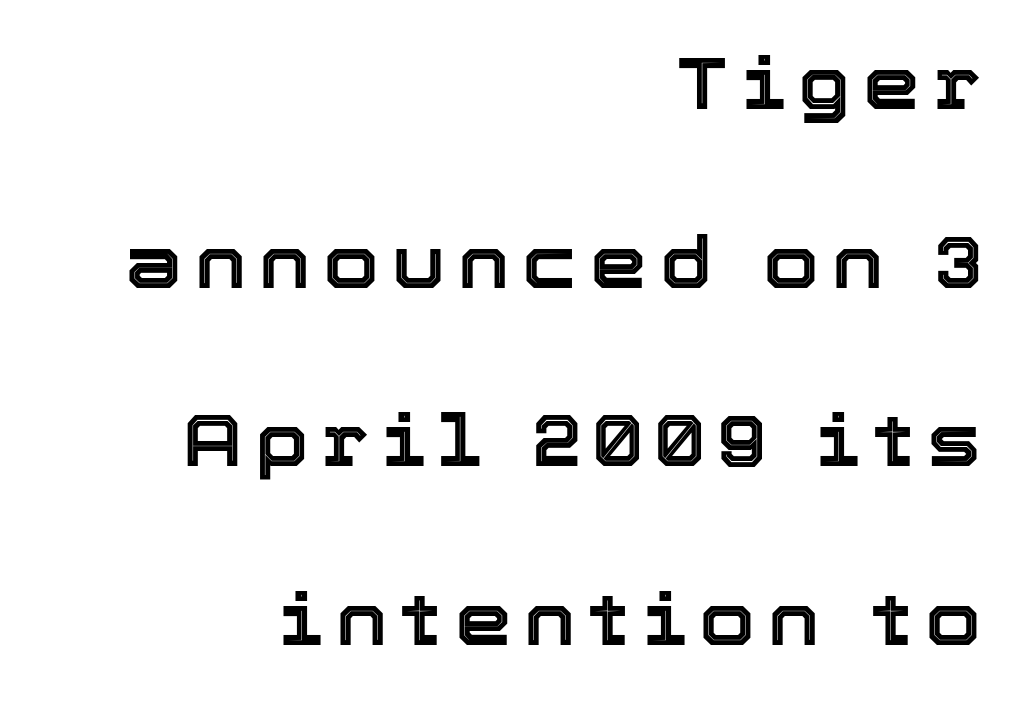
The rag falls on the left side of this text block. Check under the words: just untouched page. Rows of type keep a wide berth in the vertical direction. The rendering uses natural spacing where letterforms have individual widths. The specimen reads as upright at a glance.
